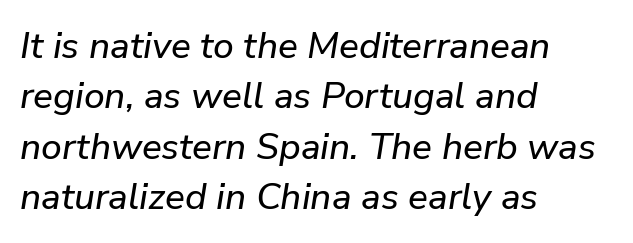
Notice how the stems are inclined rather than vertical — that's the hallmark of italics. The passage shown is not underscored anywhere. Does the copy run flush right? No — it runs flush left. Normally led — the rows are evenly, conventionally spaced. Is this a fixed-width face? No — the glyphs have proportional, varying widths. The type is set solid horizontally, with unmodified tracking.
